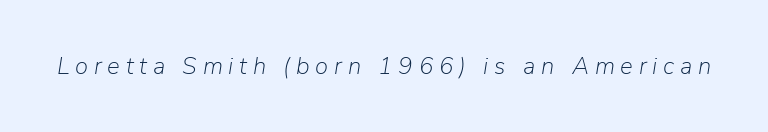
Q: Is the text bold? A: No.
Q: Is the text italic (slanted)? A: Yes, it leans right by about 9 degrees.
Q: Is the text underlined? A: No.
Q: Is the spacing between letters normal or unusually wide? A: Unusually wide.
